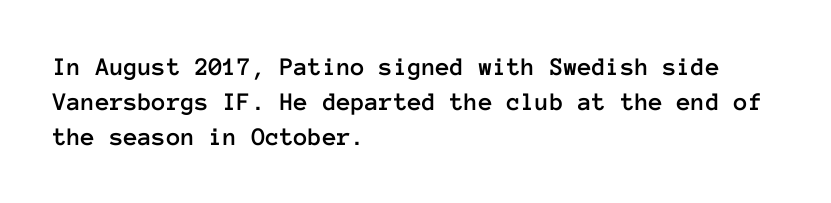
Q: Is the text italic (slanted)? A: No, it is upright.
Q: Is the text underlined? A: No.
Q: How is the paragraph aligned? A: Left-aligned.
Q: Is the spacing between letters normal or unusually wide? A: Normal.
Q: Is the spacing between lines tight, normal or loose? A: Normal.
